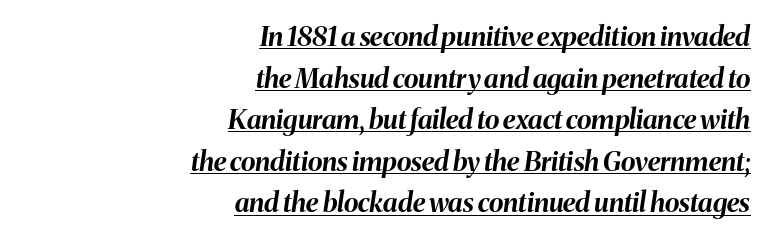
The image shows 27 px bold type, italic (leaning right); set right-aligned, normal line spacing (1.54x), normal letter spacing, underlined.
